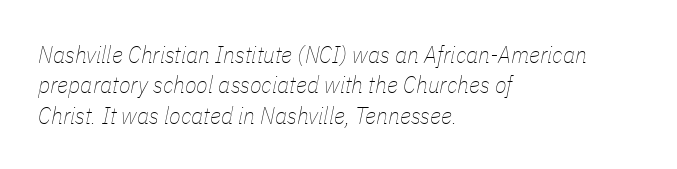
{"italic": "yes", "lean": "right", "slant_degrees": 11, "bold": "no", "underline": "no", "align": "left", "line_spacing": "normal", "line_spacing_ratio": 1.27, "letter_spacing": "normal", "letter_spacing_em": 0.0, "glyph_px": 24}
